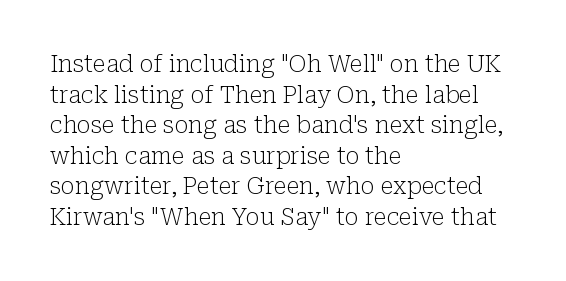
Vertical spacing — default. The text block is weighted toward the left margin, trailing off unevenly rightward. The baseline area is clear. These lines keep a tight, regular rhythm from letter to letter. No extra ink here — the face is not bold.
